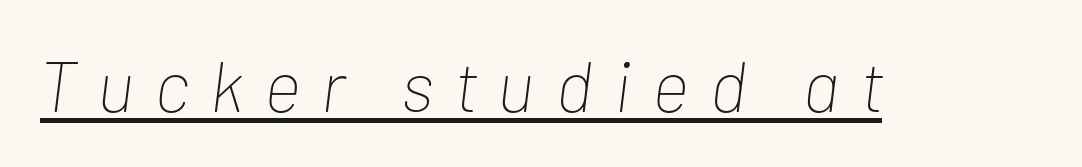
The image shows 72 px thin, condensed type, italic (leaning right); set unusually wide letter spacing (+0.3 em), underlined; low stroke contrast and a medium x-height.
